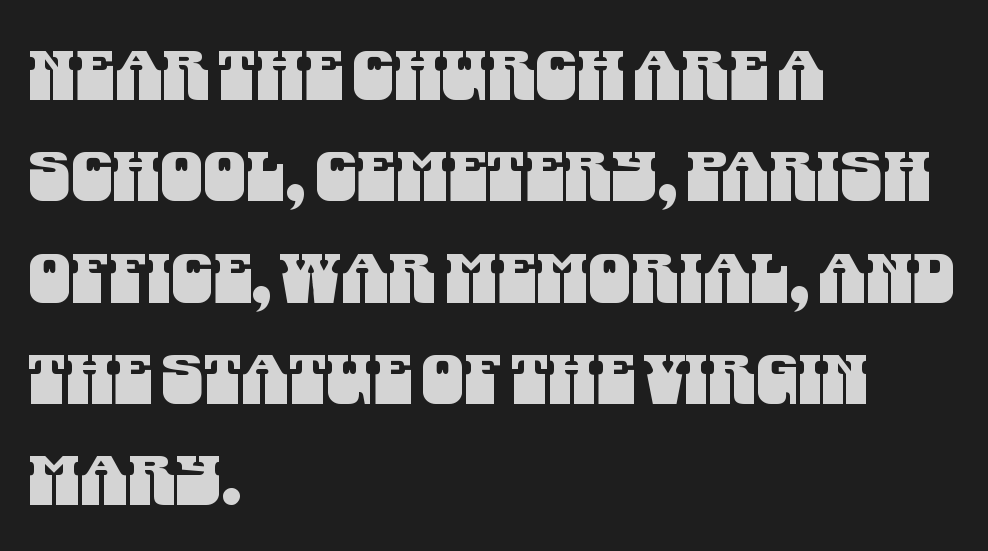
{"serif": "no", "width": "condensed", "stroke_contrast": "medium", "x_height": "large", "monospaced": "no", "underline": "no", "align": "left", "line_spacing": "normal", "line_spacing_ratio": 1.49, "letter_spacing": "normal", "letter_spacing_em": 0.0, "glyph_px": 68}
